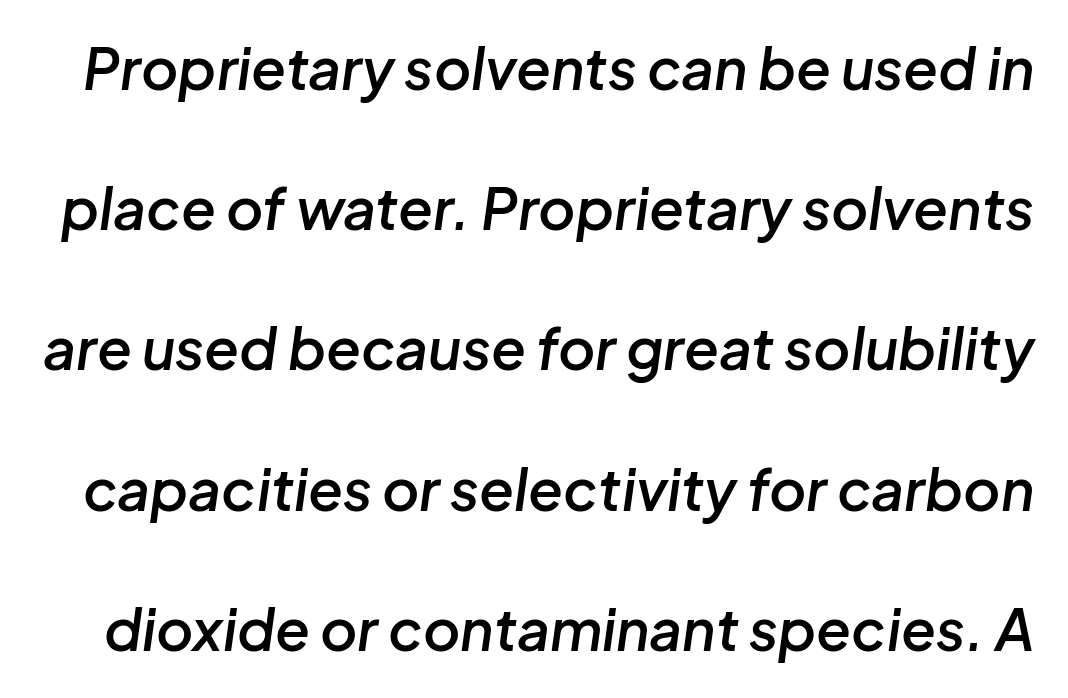
Q: Is the text bold? A: Semi-bold.
Q: Is the text italic (slanted)? A: Yes, it leans right by about 8 degrees.
Q: Is the text underlined? A: No.
Q: Is the spacing between letters normal or unusually wide? A: Normal.
Q: Is the spacing between lines tight, normal or loose? A: Loose.
Q: Width (condensed, normal, or wide)? A: Normal.
Q: Stroke contrast? A: Low.
Q: x-height? A: Medium.
Q: Monospaced? A: No.
